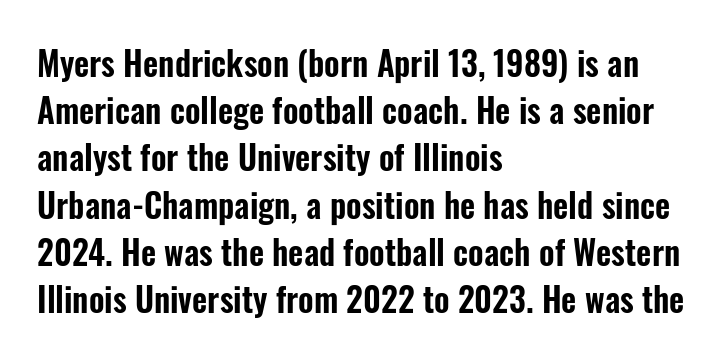
The image shows 33 px condensed sans-serif type, upright; set left-aligned, normal line spacing (1.43x), normal letter spacing, not underlined; low stroke contrast and a medium x-height.
